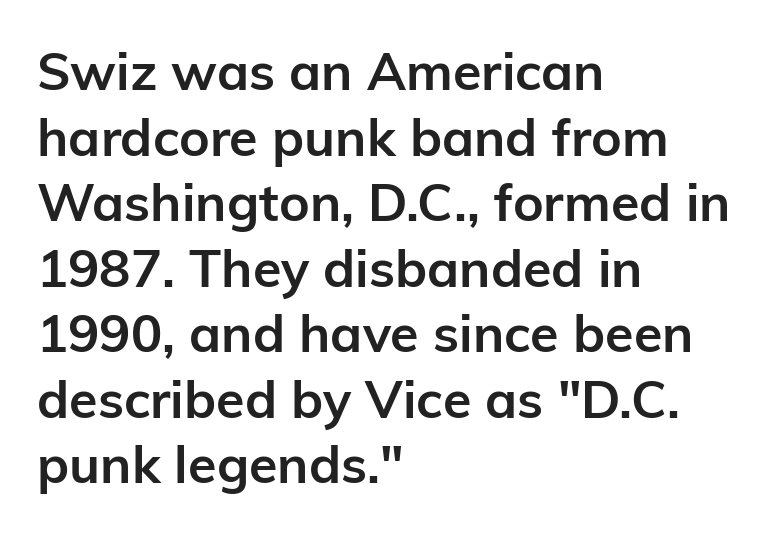
The image shows 52 px semibold sans-serif type, upright; set left-aligned, normal line spacing (1.26x), normal letter spacing, not underlined; low stroke contrast and a medium x-height.
